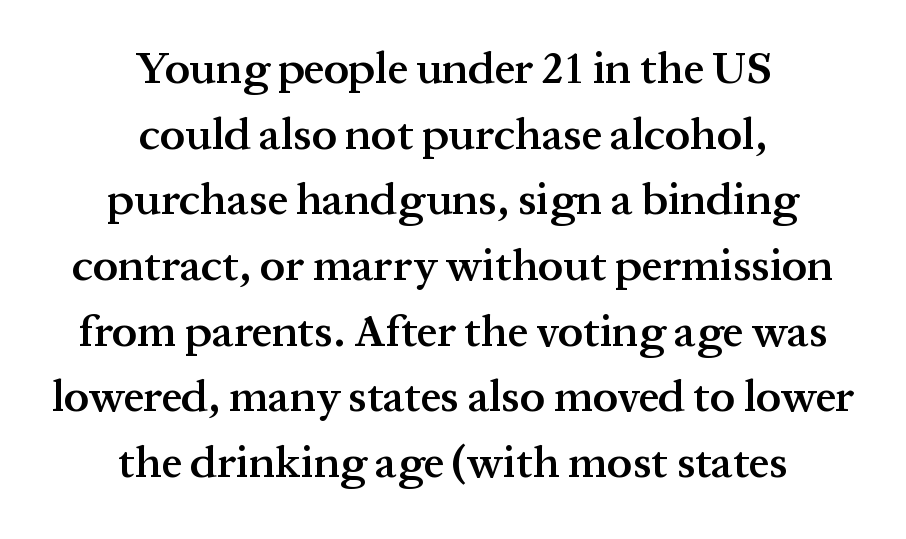
{"serif": "yes", "italic": "no", "bold": "semi", "weight": "semibold", "width": "normal", "stroke_contrast": "medium", "x_height": "medium", "monospaced": "no", "underline": "no", "align": "center", "line_spacing": "normal", "line_spacing_ratio": 1.46, "letter_spacing": "normal", "letter_spacing_em": 0.0, "glyph_px": 45}
